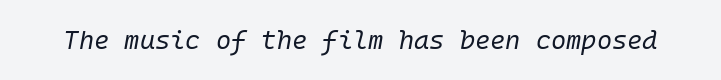
The image shows 26 px text type, italic (leaning right); set normal letter spacing, not underlined.
